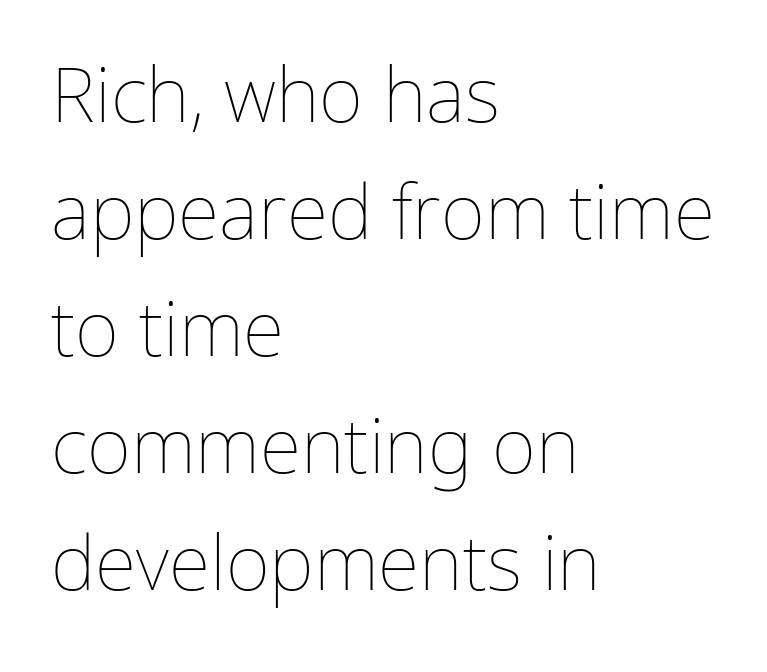
Q: Is the text bold? A: No.
Q: Is the text italic (slanted)? A: No, it is upright.
Q: Is the text underlined? A: No.
Q: How is the paragraph aligned? A: Left-aligned.
Q: Is the spacing between letters normal or unusually wide? A: Normal.
Q: Is the spacing between lines tight, normal or loose? A: Normal.
Q: Width (condensed, normal, or wide)? A: Normal.
Q: Stroke contrast? A: Low.
Q: x-height? A: Medium.
Q: Monospaced? A: No.
